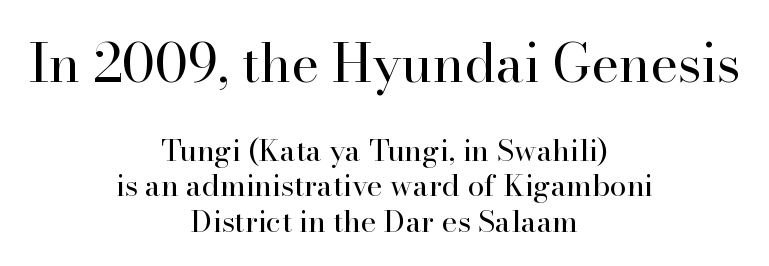
The image shows 53 px regular-weight serif type, upright; set centered, line spacing 1.18x, normal letter spacing, not underlined; the first (top) block is 1.77x larger; high stroke contrast and a small x-height.
